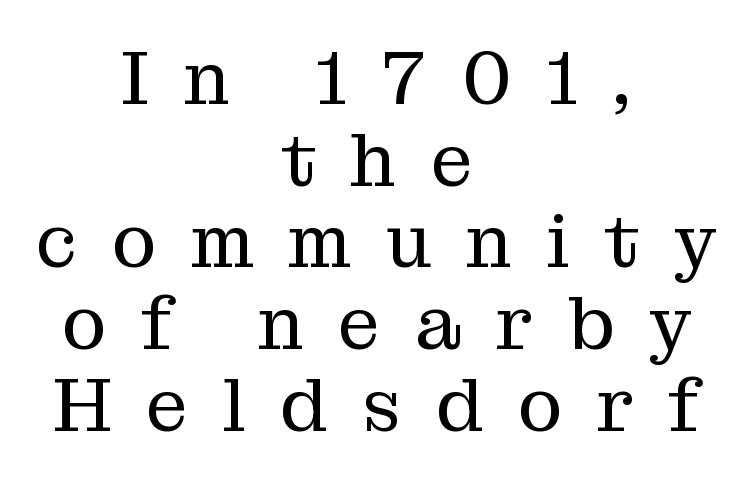
{"serif": "yes", "italic": "no", "bold": "no", "weight": "regular", "width": "normal", "stroke_contrast": "medium", "x_height": "medium", "monospaced": "no", "underline": "no", "align": "center", "line_spacing": "tight", "line_spacing_ratio": 1.09, "letter_spacing": "wide", "letter_spacing_em": 0.46, "glyph_px": 75}
